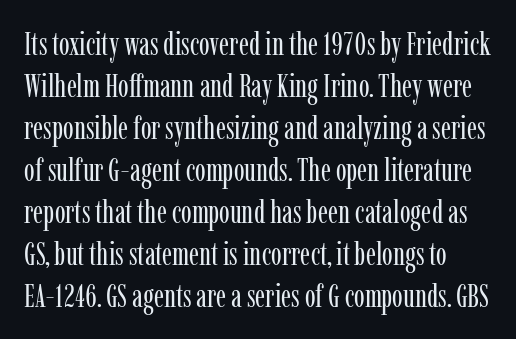
Think of a printed novel: that variable character pitch is what you see here. The axis of the letterforms is exactly vertical. Typographically, this falls in the serif category. Compared with typical paragraphs, the rows here are spaced about the same.
